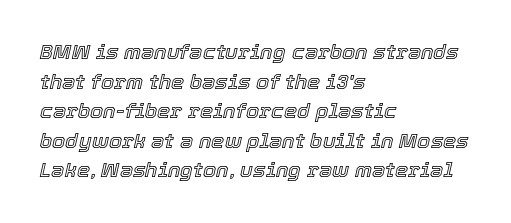
Notice how the stems are inclined rather than vertical — that's the hallmark of italics. These lines sit exactly where default settings would place them. Words float on clear page, feet unadorned. A typesetter would call this zero additional tracking. This rendering uses left alignment, leaving the right contour irregular.
